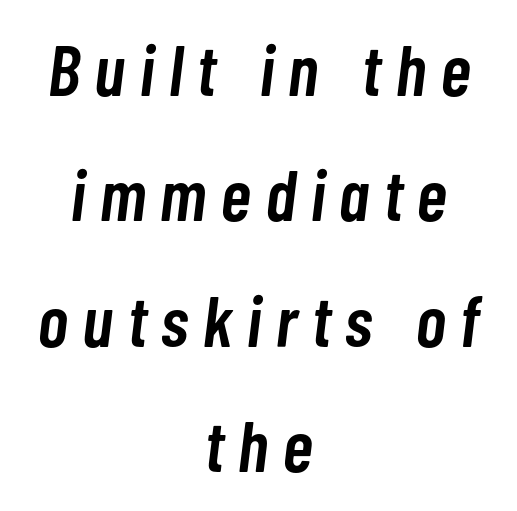
The type is letterspaced generously, with wide tracking. Rule under the text: the space is simply empty. Short and long lines alike share a common midpoint. Semibold letterforms, between regular and bold.
